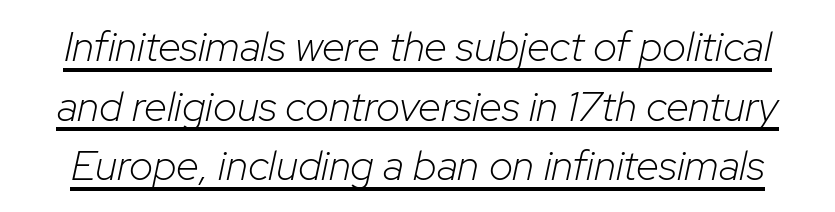
The image shows 42 px light type, italic (leaning right); set normal line spacing (1.42x), normal letter spacing, underlined; low stroke contrast and a medium x-height.
